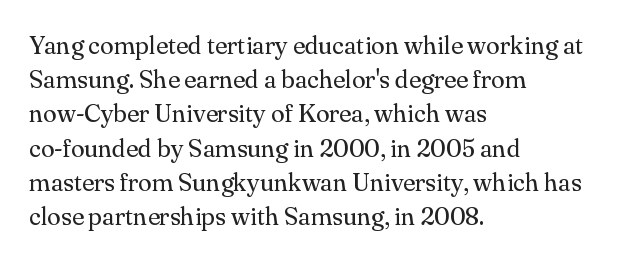
The image shows 25 px text type, upright; set left-aligned, normal line spacing (1.37x), normal letter spacing, not underlined.
